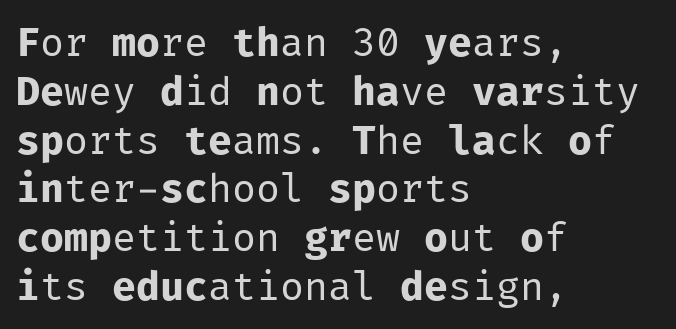
Examine the stroke ends and you'll find no serifs. Looks like terminal output: every glyph gets an equal slot. Which margin do the lines hug? The left one — the right edge is uneven. Students, note that the glyphs here touch the page at normal intervals. The gap between lines stays unmarked.
